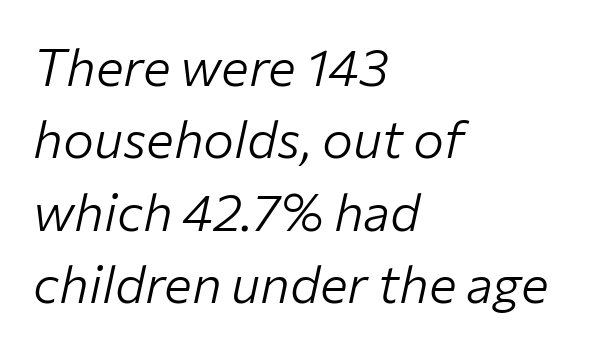
{"italic": "yes", "lean": "right", "slant_degrees": 12, "bold": "no", "weight": "light", "width": "normal", "stroke_contrast": "low", "x_height": "medium", "monospaced": "no", "underline": "no", "align": "left", "line_spacing": "normal", "line_spacing_ratio": 1.39, "letter_spacing": "normal", "letter_spacing_em": 0.0, "glyph_px": 52}
